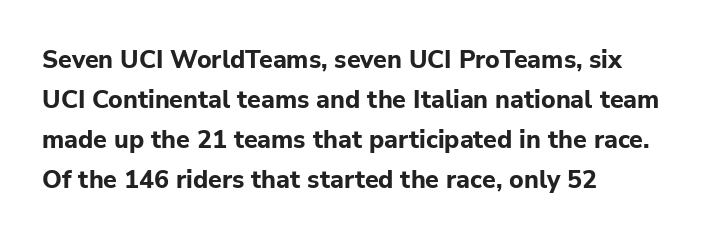
Q: Is the text bold? A: Yes.
Q: Is the text italic (slanted)? A: No, it is upright.
Q: Is the text underlined? A: No.
Q: How is the paragraph aligned? A: Left-aligned.
Q: Is the spacing between letters normal or unusually wide? A: Normal.
Q: Is the spacing between lines tight, normal or loose? A: Normal.
